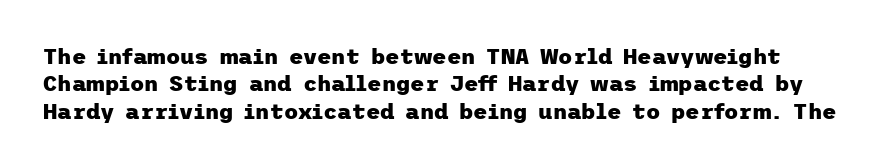
The image shows 22 px bold type, upright; set normal line spacing (1.25x), normal letter spacing, not underlined.
